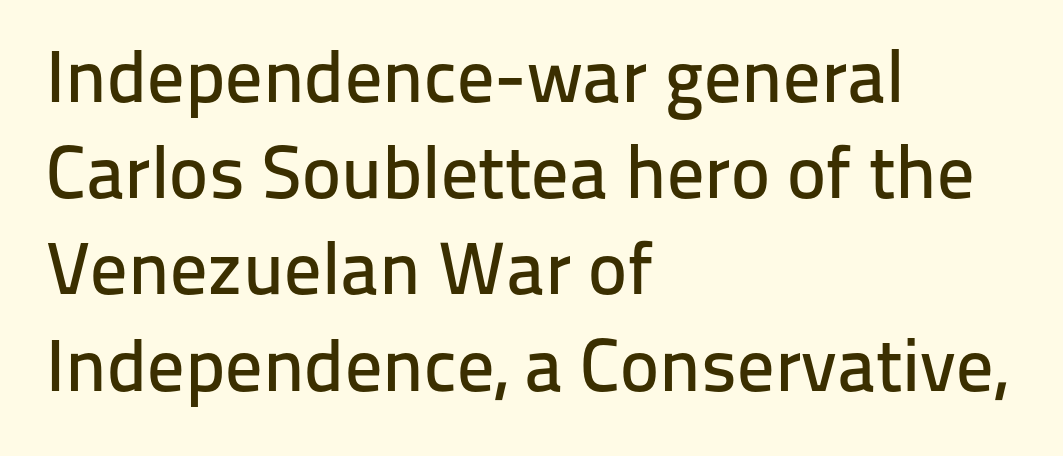
The image shows 74 px sans-serif type, upright; set left-aligned, normal line spacing (1.3x), normal letter spacing, not underlined; low stroke contrast and a medium x-height.
